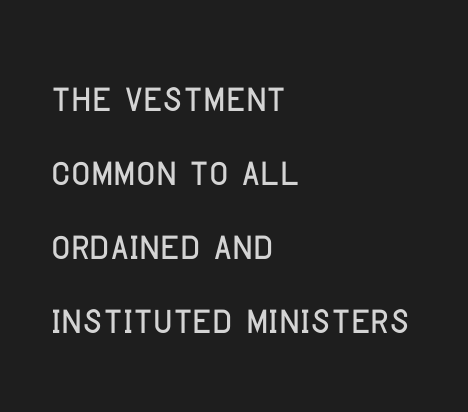
Q: Is the text italic (slanted)? A: No, it is upright.
Q: Is the typeface a serif or a sans-serif typeface? A: Sans-serif.
Q: Is the text underlined? A: No.
Q: How is the paragraph aligned? A: Left-aligned.
Q: Is the spacing between letters normal or unusually wide? A: Normal.
Q: Is the spacing between lines tight, normal or loose? A: Normal.
Q: Width (condensed, normal, or wide)? A: Condensed.
Q: Stroke contrast? A: Low.
Q: x-height? A: Large.
Q: Monospaced? A: No.
